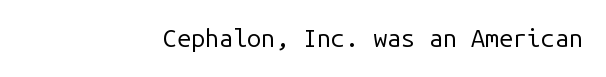
{"italic": "no", "bold": "no", "underline": "no", "letter_spacing": "normal", "letter_spacing_em": 0.0, "glyph_px": 25}
